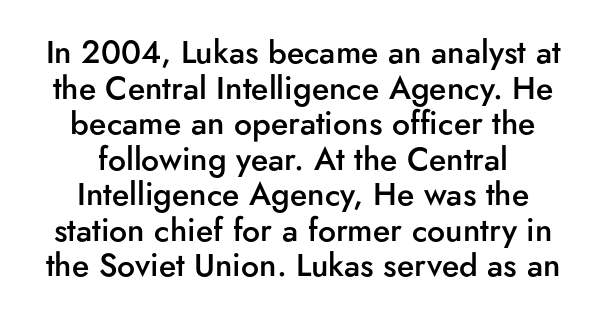
The rendering shows plain stroke endings on the letterforms — a sans-serif design. The glyphs are unaccompanied by any horizontal stroke below them. The typography opts for an upright posture over an oblique one. Standard letterfit; no display-style spreading of the glyphs.
